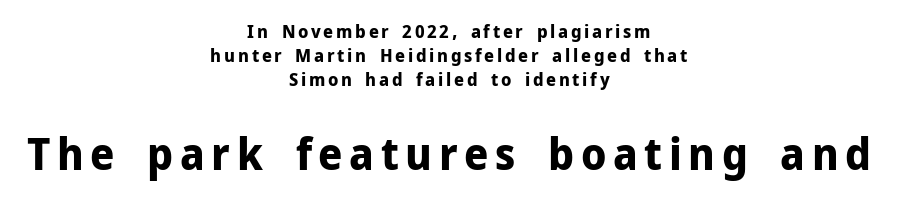
These lines were composed using upright roman letters. Alignment: centered. Heavy-handed strokes throughout: this text is bold. Stroke terminals: plain, sans-serif. Think of a printed novel: that variable character pitch is what you see here.
